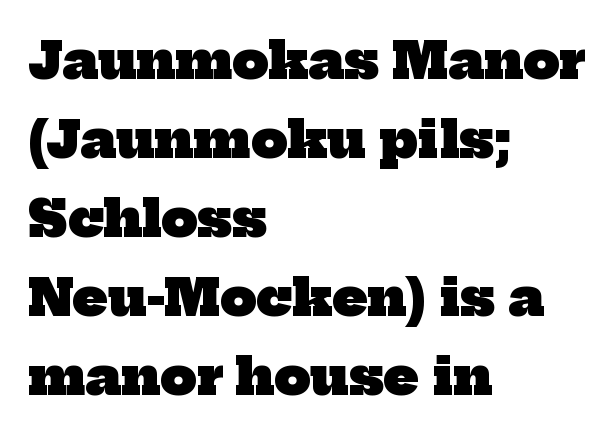
The image shows 51 px heavy serif type; set left-aligned, normal line spacing (1.55x), normal letter spacing, not underlined; low stroke contrast and a medium x-height.
